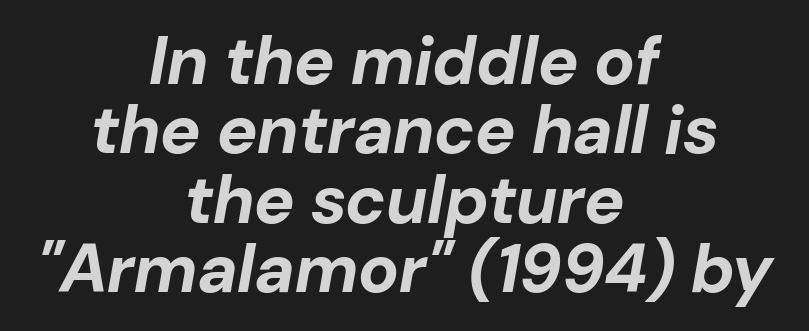
The image shows 68 px bold type, italic (leaning right); set centered, tight line spacing (1.02x), normal letter spacing, not underlined; low stroke contrast and a medium x-height.
